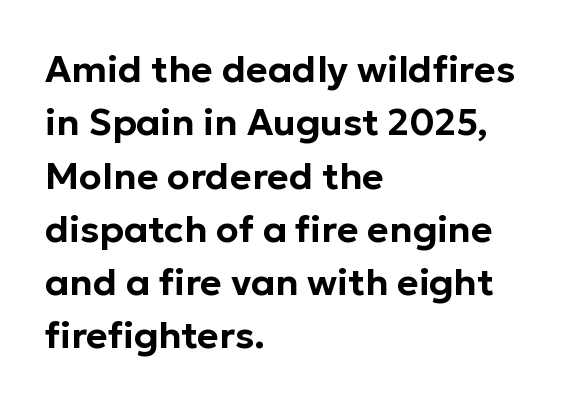
The image shows 37 px sans-serif type, upright; set left-aligned, normal line spacing (1.44x), normal letter spacing, not underlined; low stroke contrast and a medium x-height.
